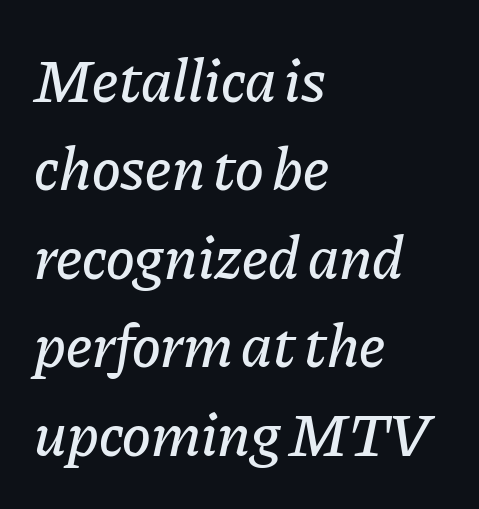
{"italic": "yes", "lean": "right", "slant_degrees": 11, "width": "normal", "stroke_contrast": "low", "x_height": "medium", "monospaced": "no", "underline": "no", "align": "left", "line_spacing": "normal", "line_spacing_ratio": 1.45, "letter_spacing": "normal", "letter_spacing_em": 0.0, "glyph_px": 61}
